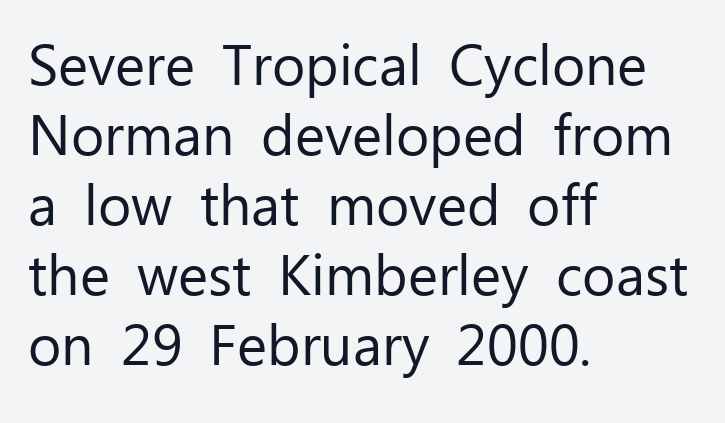
The image shows 57 px regular-weight sans-serif type, upright; set left-aligned, line spacing 1.23x, normal letter spacing, not underlined; low stroke contrast and a medium x-height.
